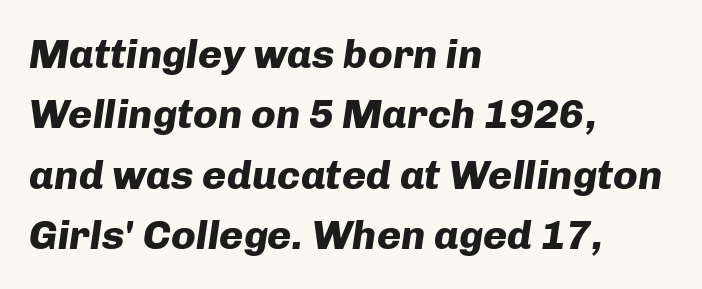
Q: Is the text bold? A: Yes.
Q: Is the text italic (slanted)? A: Yes, it leans right by about 8 degrees.
Q: Is the text underlined? A: No.
Q: How is the paragraph aligned? A: Left-aligned.
Q: Is the spacing between letters normal or unusually wide? A: Normal.
Q: Is the spacing between lines tight, normal or loose? A: Normal.
Q: Width (condensed, normal, or wide)? A: Normal.
Q: Stroke contrast? A: Low.
Q: x-height? A: Medium.
Q: Monospaced? A: No.
